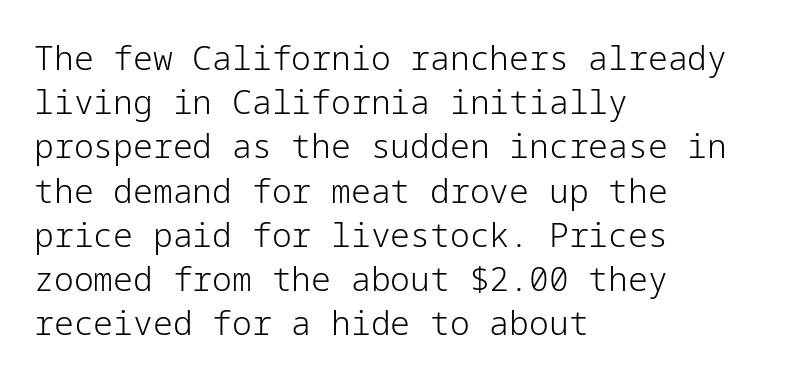
{"serif": "no", "italic": "no", "bold": "no", "weight": "light", "width": "normal", "stroke_contrast": "low", "x_height": "medium", "underline": "no", "align": "left", "line_spacing": "normal", "line_spacing_ratio": 1.34, "letter_spacing": "normal", "letter_spacing_em": 0.0, "glyph_px": 33}
